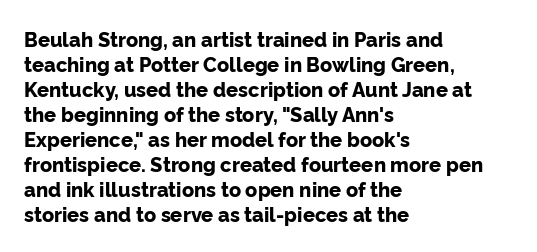
Q: Is the text bold? A: Yes.
Q: Is the text italic (slanted)? A: No, it is upright.
Q: Is the text underlined? A: No.
Q: How is the paragraph aligned? A: Left-aligned.
Q: Is the spacing between letters normal or unusually wide? A: Normal.
Q: Is the spacing between lines tight, normal or loose? A: Normal.
